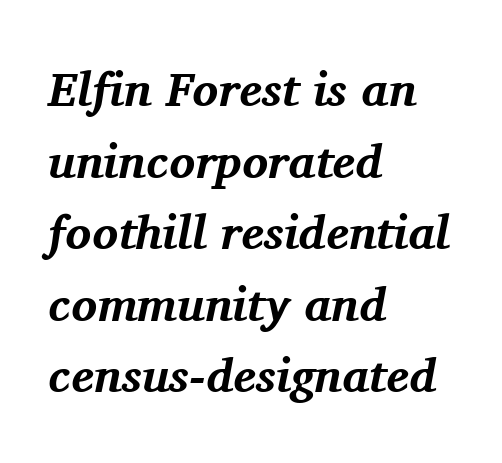
{"serif": "yes", "italic": "yes", "lean": "right", "slant_degrees": 11, "bold": "yes", "weight": "bold", "width": "normal", "stroke_contrast": "medium", "x_height": "medium", "monospaced": "no", "underline": "no", "align": "left", "line_spacing": "normal", "line_spacing_ratio": 1.49, "letter_spacing": "normal", "letter_spacing_em": 0.0, "glyph_px": 48}
